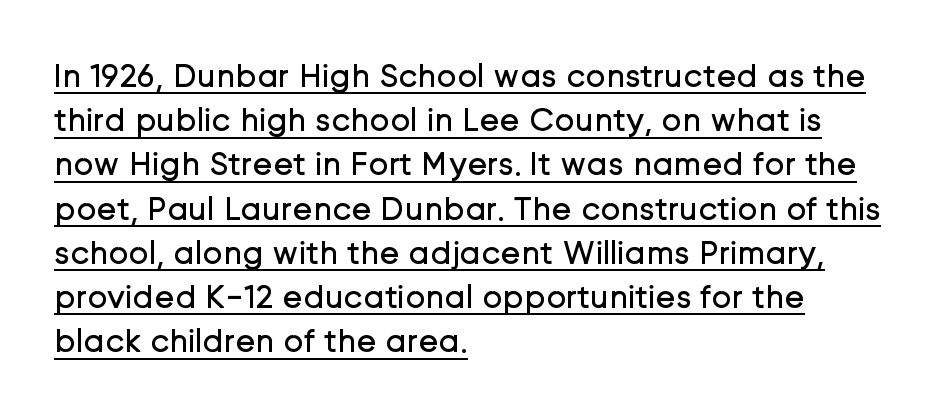
Q: Is the text bold? A: No.
Q: Is the text italic (slanted)? A: No, it is upright.
Q: Is the typeface a serif or a sans-serif typeface? A: Sans-serif.
Q: Is the text underlined? A: Yes.
Q: How is the paragraph aligned? A: Left-aligned.
Q: Is the spacing between letters normal or unusually wide? A: Normal.
Q: Is the spacing between lines tight, normal or loose? A: Normal.
Q: Width (condensed, normal, or wide)? A: Normal.
Q: Stroke contrast? A: Low.
Q: x-height? A: Medium.
Q: Monospaced? A: No.
